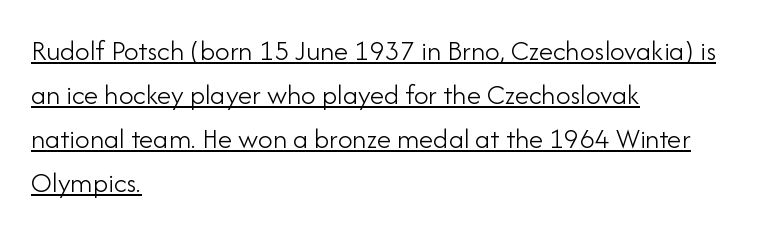
The lines sit at an ordinary, default distance from one another. Think of a printed novel: that variable character pitch is what you see here. The designer went with a sans here, leaving each stem footless. There is no visible air inserted between adjacent glyphs.
